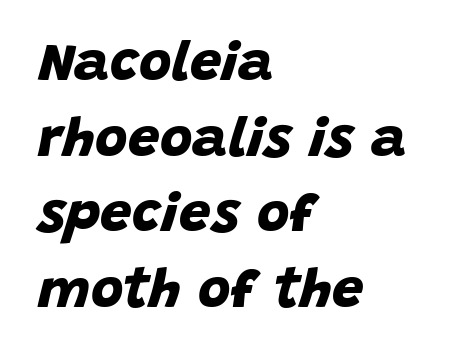
Q: Is the text bold? A: Yes.
Q: Is the typeface a serif or a sans-serif typeface? A: Sans-serif.
Q: Is the text underlined? A: No.
Q: How is the paragraph aligned? A: Left-aligned.
Q: Is the spacing between letters normal or unusually wide? A: Normal.
Q: Is the spacing between lines tight, normal or loose? A: Normal.
Q: Width (condensed, normal, or wide)? A: Normal.
Q: Stroke contrast? A: Low.
Q: x-height? A: Large.
Q: Monospaced? A: No.
